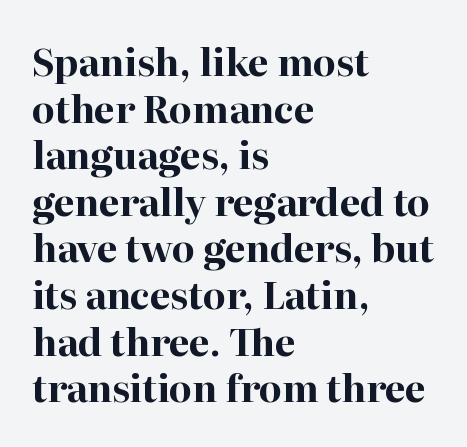
Q: Is the text bold? A: Yes.
Q: Is the text italic (slanted)? A: No, it is upright.
Q: Is the typeface a serif or a sans-serif typeface? A: Serif.
Q: Is the text underlined? A: No.
Q: How is the paragraph aligned? A: Left-aligned.
Q: Is the spacing between letters normal or unusually wide? A: Normal.
Q: Is the spacing between lines tight, normal or loose? A: Normal.
Q: Width (condensed, normal, or wide)? A: Normal.
Q: Stroke contrast? A: High.
Q: x-height? A: Medium.
Q: Monospaced? A: No.
